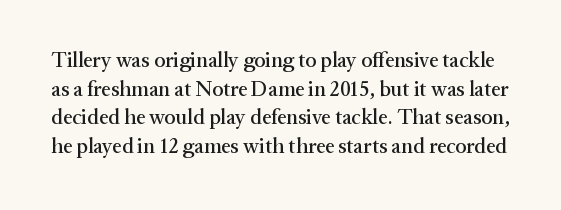
The image shows 21 px text type, upright; set normal line spacing (1.36x), normal letter spacing, not underlined.
